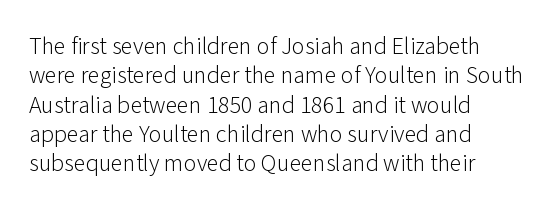
Q: Is the text bold? A: No.
Q: Is the text italic (slanted)? A: No, it is upright.
Q: Is the text underlined? A: No.
Q: How is the paragraph aligned? A: Left-aligned.
Q: Is the spacing between letters normal or unusually wide? A: Normal.
